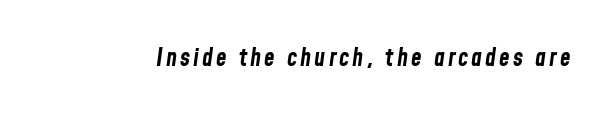
Type without underlining. Does the weight exceed regular? Yes, all the way to bold. Slanted lettering throughout.
